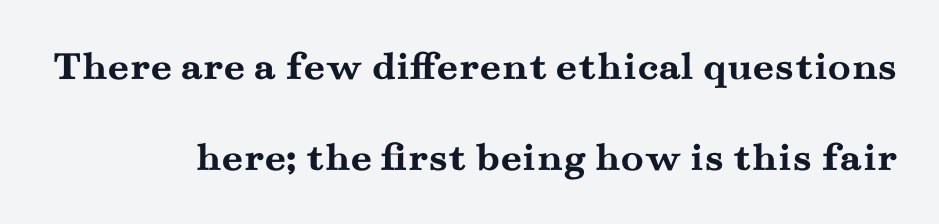
{"serif": "yes", "italic": "no", "bold": "yes", "weight": "semibold", "width": "wide", "stroke_contrast": "medium", "x_height": "small", "monospaced": "no", "underline": "no", "align": "right", "line_spacing": "loose", "line_spacing_ratio": 2.17, "letter_spacing": "normal", "letter_spacing_em": 0.0, "glyph_px": 42}
